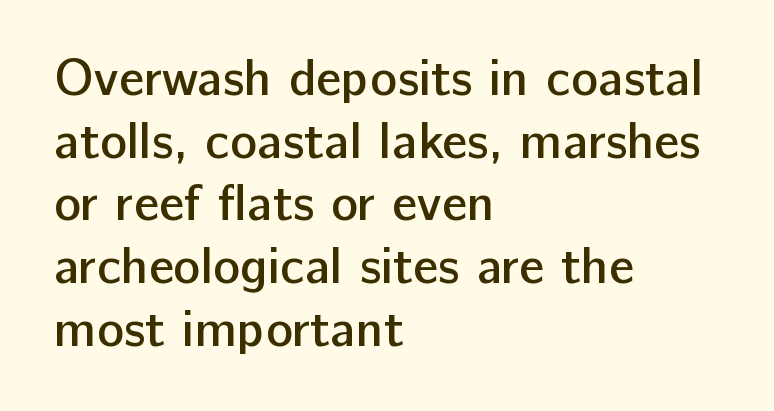
Q: Is the text bold? A: Semi-bold.
Q: Is the text italic (slanted)? A: No, it is upright.
Q: Is the typeface a serif or a sans-serif typeface? A: Sans-serif.
Q: Is the text underlined? A: No.
Q: How is the paragraph aligned? A: Left-aligned.
Q: Is the spacing between letters normal or unusually wide? A: Normal.
Q: Width (condensed, normal, or wide)? A: Normal.
Q: Stroke contrast? A: Low.
Q: x-height? A: Medium.
Q: Monospaced? A: No.
